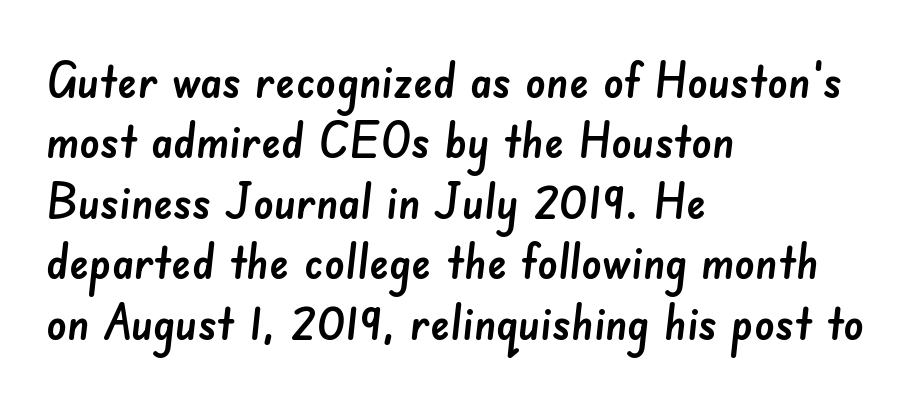
The passage shown is typed in a proportional face where columns would drift. Quick note: underline off. The letters sit at their default tracking, neither squeezed nor spread. The compositor pushed each line to the left boundary. What kind of face is this? One without serifs — a sans.
